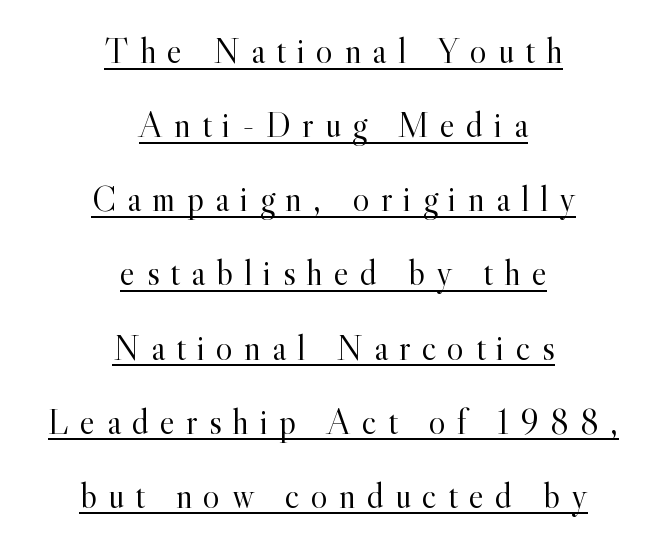
{"serif": "yes", "italic": "no", "bold": "no", "weight": "light", "width": "normal", "x_height": "small", "monospaced": "no", "underline": "yes", "align": "center", "line_spacing": "loose", "line_spacing_ratio": 2.06, "letter_spacing": "wide", "letter_spacing_em": 0.31, "glyph_px": 36}
